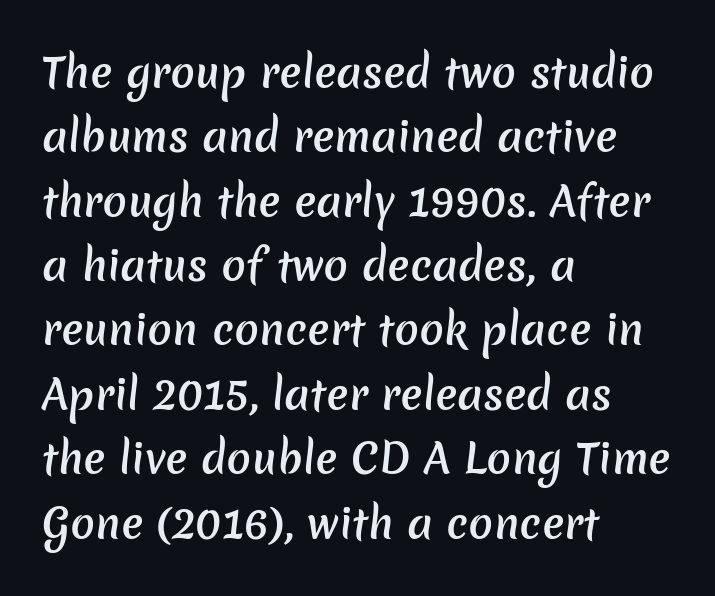
The foot of each line stays bare and open. The letters advance in unequal steps, a hallmark of proportional type. The face used here is a sans, in the tradition of grotesques and geometrics. Characters follow at the spacing the type designer built in. As a designer I'd log this as weight 600, semibold. Visually the block forms a straight wall on the left and a jagged coastline on the right.
